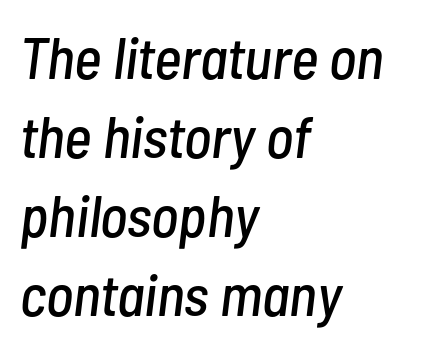
Compared with typical body copy, the letter spacing here is the same. Bare-footed words on every line. Every character sits at an angle, as italics do. Baseline-to-baseline distance is the conventional proportion of letter height. The compositor pushed each line to the left boundary.
